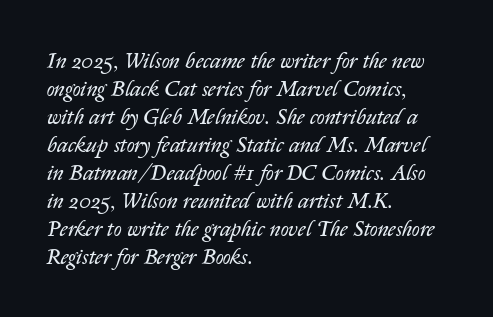
The designer left line spacing at the default. Unmarked baselines from the first word to the last. No heavy texture on the line: the type isn't bold. Tracking here is standard; glyphs follow each other at the usual distance.
